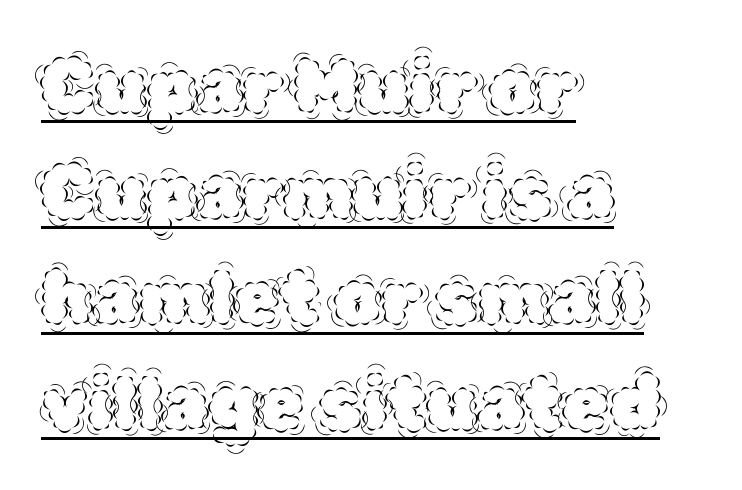
The image shows 75 px thin type, upright; set left-aligned, normal line spacing (1.41x), normal letter spacing, underlined; a large x-height.
